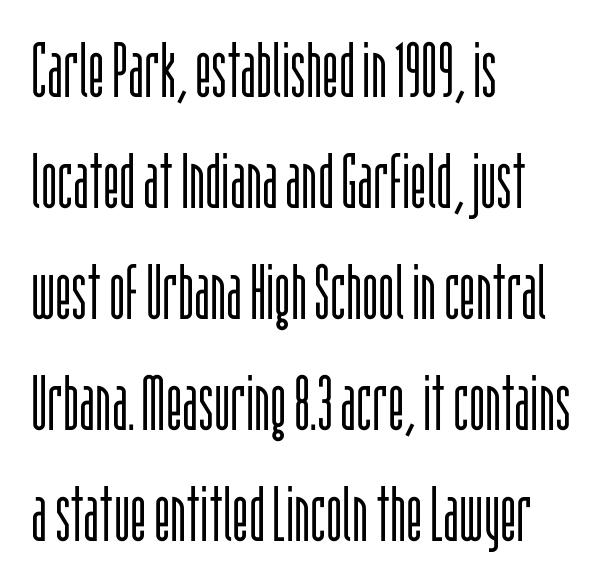
Q: Is the text bold? A: No.
Q: Is the text italic (slanted)? A: No, it is upright.
Q: Is the typeface a serif or a sans-serif typeface? A: Sans-serif.
Q: Is the text underlined? A: No.
Q: How is the paragraph aligned? A: Left-aligned.
Q: Is the spacing between letters normal or unusually wide? A: Normal.
Q: Is the spacing between lines tight, normal or loose? A: Normal.
Q: Width (condensed, normal, or wide)? A: Condensed.
Q: Stroke contrast? A: Low.
Q: x-height? A: Large.
Q: Monospaced? A: No.
